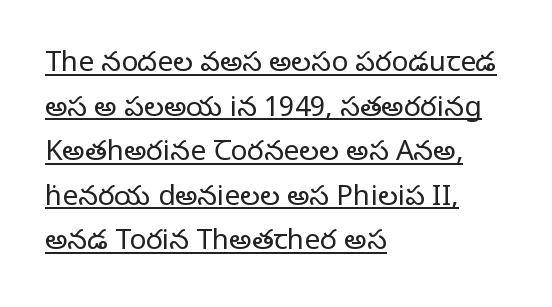
Summary of vertical rhythm: regular, with standard interline spacing. Letter spacing: default. Every row of glyphs begins at an identical x-position on the left. Letters have the restrained weight of plain body copy at most.
